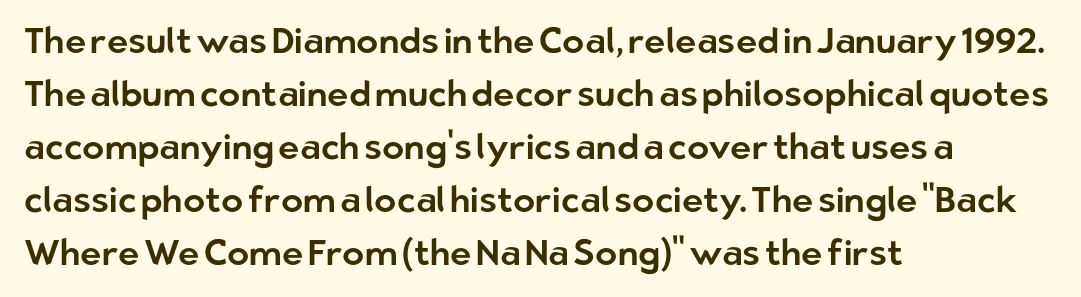
The image shows 36 px sans-serif type, upright; set left-aligned, normal line spacing (1.47x), normal letter spacing, not underlined; low stroke contrast and a medium x-height.
